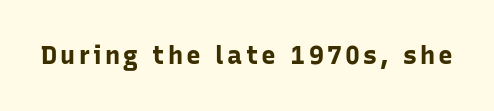
Weight check: bold — yes, fully. Ascenders rise straight up at ninety degrees. The string is rendered with underlining switched off.
